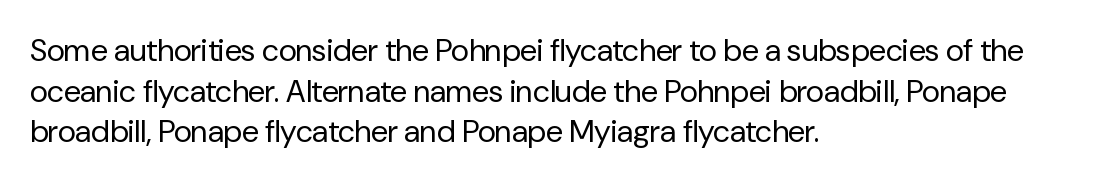
The image shows 31 px regular-weight sans-serif type, upright; set left-aligned, normal line spacing (1.31x), normal letter spacing, not underlined; low stroke contrast and a medium x-height.
